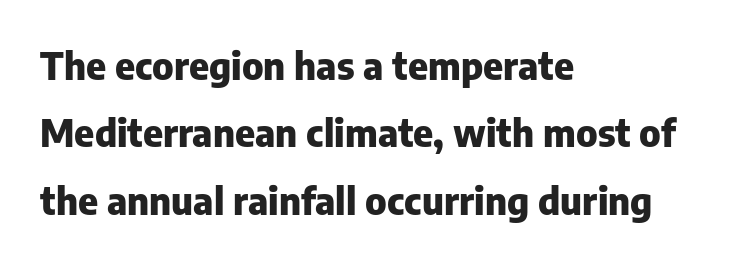
Nobody touched the tracking dial on this one. A typesetter would mark this as roman, not italic. The text was rendered using a sans face with plain stroke endings. The specimen omits any rule beneath the text block's lines.
